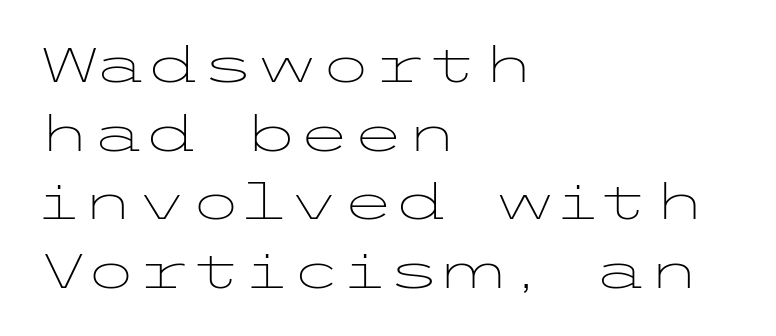
Weight: in the light-to-regular range. Horizontally, the lines are justified to the leading edge only. The lettering holds an erect, upright posture throughout. Just letters on the line, the space beneath them empty. There is no visible air inserted between adjacent glyphs.
